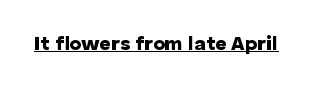
Weight: bold. Is the letter spacing exaggerated? No — it looks like the ordinary default. In designer terms, the underline attribute is active on this setting. A roman cut, with each character standing at attention.
